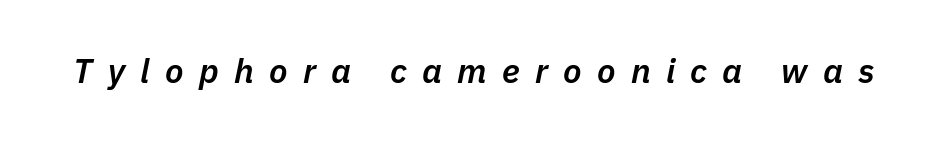
The image shows 34 px semibold type, italic (leaning right); set unusually wide letter spacing (+0.45 em), not underlined; low stroke contrast and a medium x-height.
